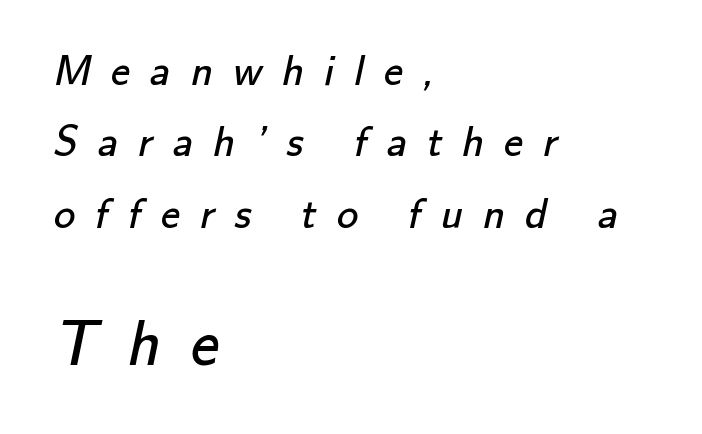
Q: Is the text bold? A: No.
Q: Is the typeface a serif or a sans-serif typeface? A: Sans-serif.
Q: Is the text underlined? A: No.
Q: How is the paragraph aligned? A: Left-aligned.
Q: Is the spacing between letters normal or unusually wide? A: Unusually wide.
Q: Is the spacing between lines tight, normal or loose? A: Normal.
Q: Which block of text is set in a larger size, the first (top) or the second (bottom)? A: The second (bottom) one.
Q: Width (condensed, normal, or wide)? A: Normal.
Q: Stroke contrast? A: Low.
Q: x-height? A: Small.
Q: Monospaced? A: No.
